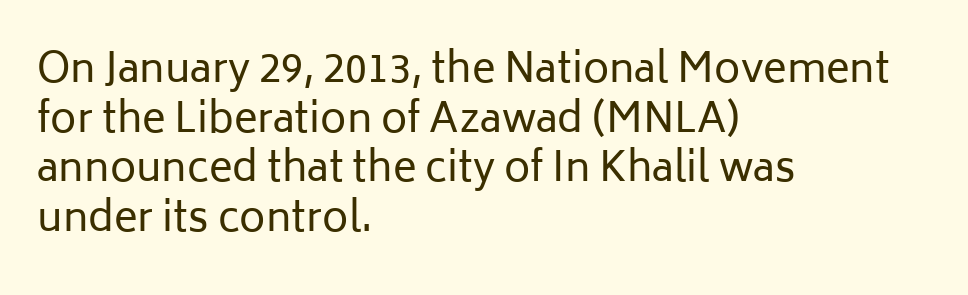
The image shows 40 px regular-weight sans-serif type, upright; set left-aligned, line spacing 1.24x, normal letter spacing, not underlined; low stroke contrast and a medium x-height.
